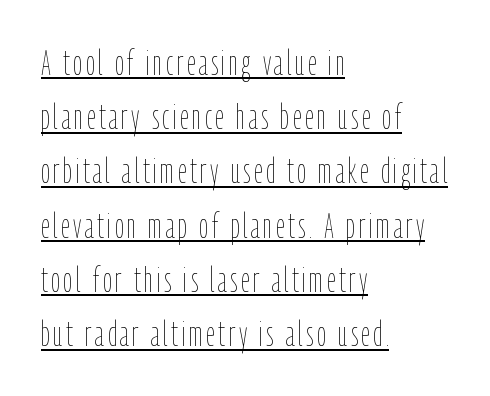
Q: Is the text bold? A: No.
Q: Is the text italic (slanted)? A: No, it is upright.
Q: Is the text underlined? A: Yes.
Q: How is the paragraph aligned? A: Left-aligned.
Q: Is the spacing between lines tight, normal or loose? A: Normal.
Q: Width (condensed, normal, or wide)? A: Condensed.
Q: Stroke contrast? A: Low.
Q: x-height? A: Medium.
Q: Monospaced? A: No.
